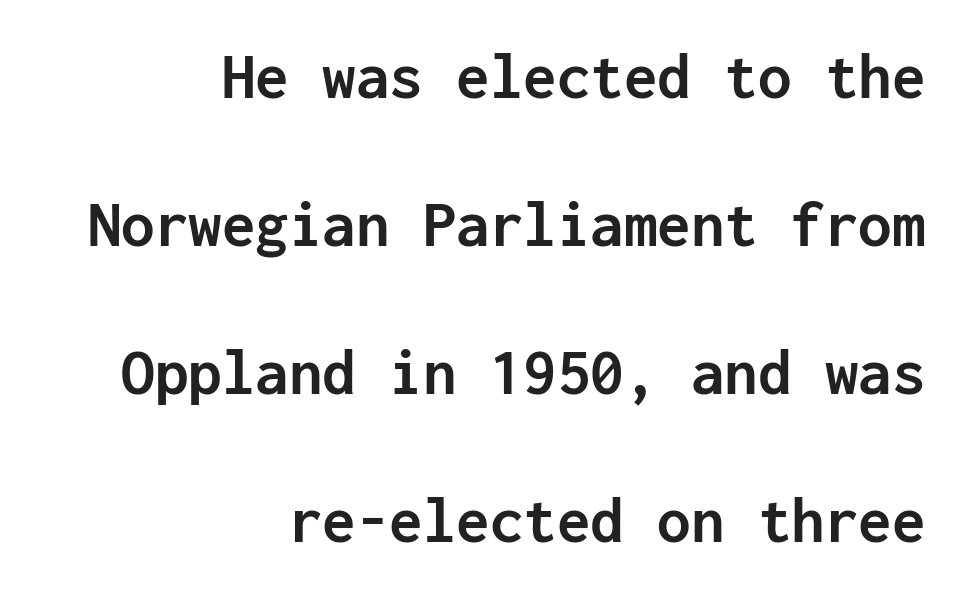
The image shows 67 px semibold sans-serif type, upright, monospaced; set right-aligned, loose line spacing (2.21x), normal letter spacing, not underlined; low stroke contrast and a medium x-height.
